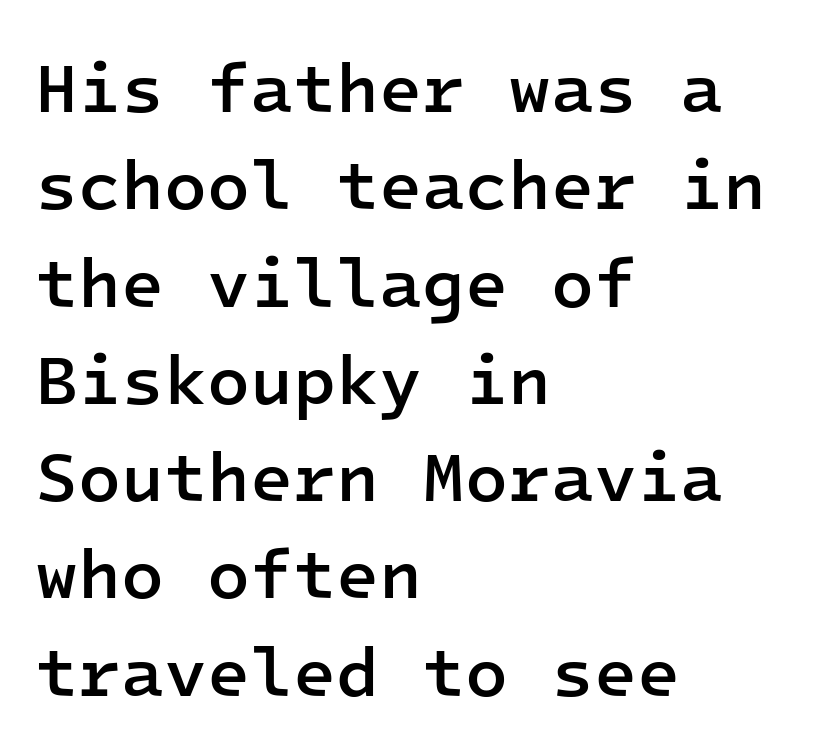
The image shows 70 px semibold sans-serif type, upright, monospaced; set left-aligned, normal line spacing (1.39x), normal letter spacing, not underlined; low stroke contrast and a medium x-height.
